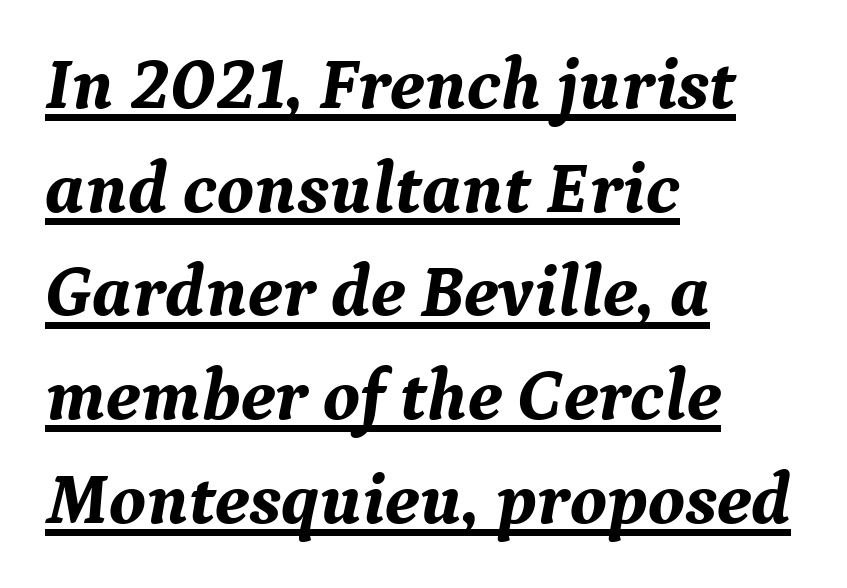
Serifs: yes, visible at the terminals of the letterforms. On the weight axis this lands at bold, roughly 700. Emphasis-style slanted type is in use. Caption: standard tracking, unaltered.
